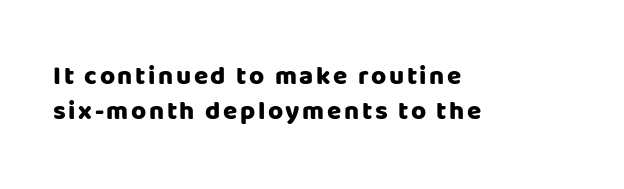
{"italic": "no", "bold": "yes", "underline": "no", "align": "left", "line_spacing": "normal", "line_spacing_ratio": 1.36, "glyph_px": 26}
